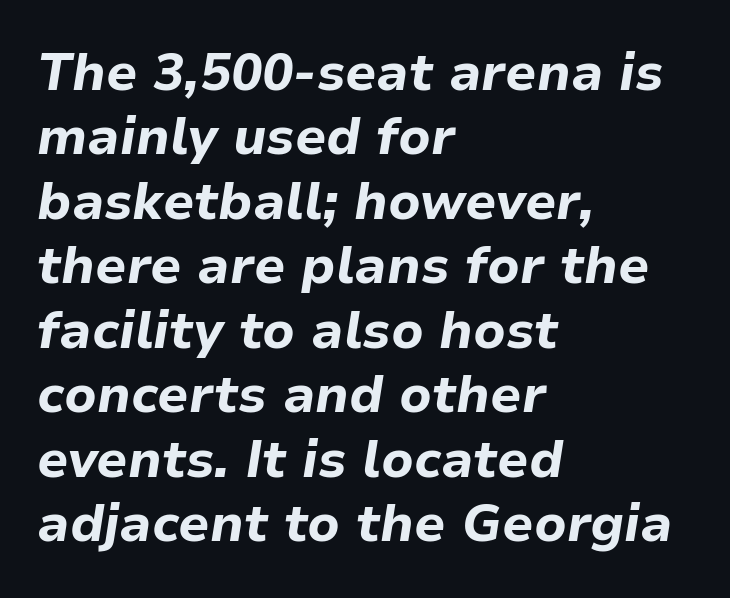
{"italic": "yes", "lean": "right", "slant_degrees": 9, "bold": "yes", "weight": "bold", "width": "normal", "stroke_contrast": "low", "x_height": "medium", "monospaced": "no", "underline": "no", "align": "left", "line_spacing_ratio": 1.24, "letter_spacing": "normal", "letter_spacing_em": 0.0, "glyph_px": 52}
